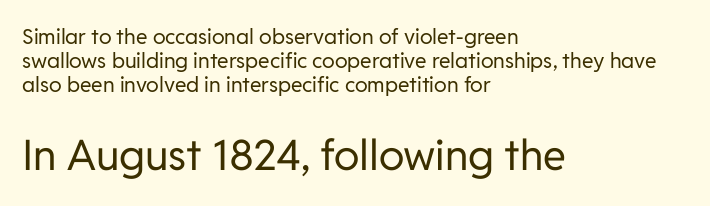
The image shows 42 px regular-weight sans-serif type, upright; set left-aligned, tight line spacing (1.14x), normal letter spacing, not underlined; the second (bottom) block is 2.0x larger; low stroke contrast and a medium x-height.
